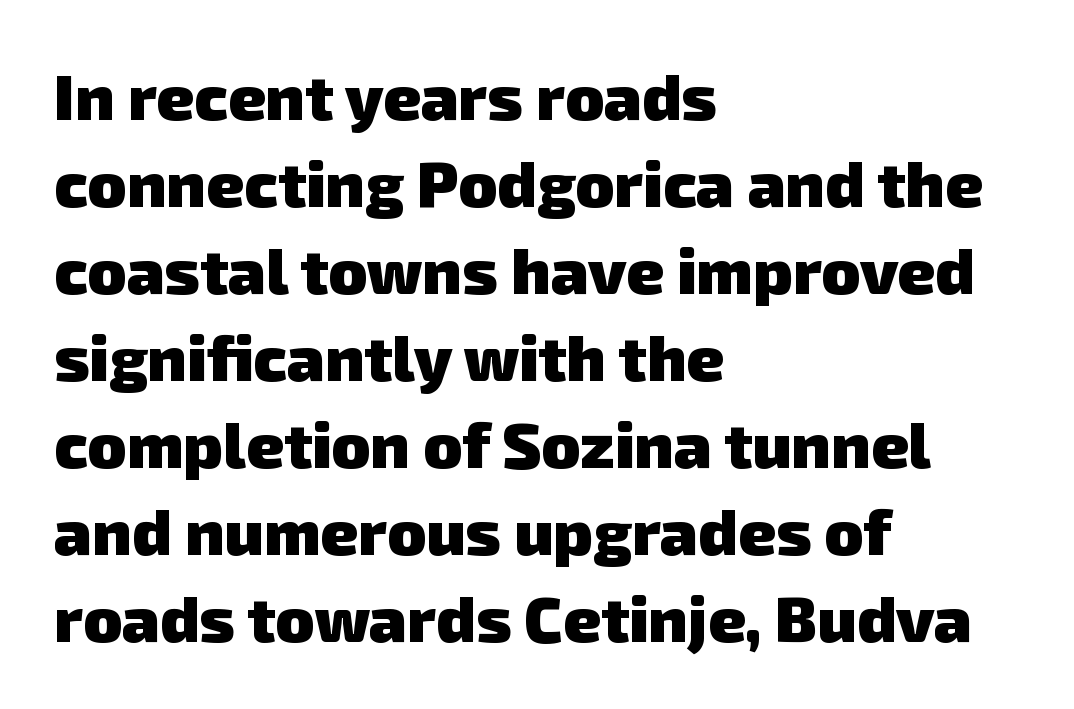
Bare-footed words on every line. These lines carry a lot of weight — the face is fully bold. You could not count columns in this text — the font is proportionally spaced. If you measured baseline to baseline, you'd find a middling distance. The paragraph shown leans on its left margin. The face used here is a sans, in the tradition of grotesques and geometrics.
